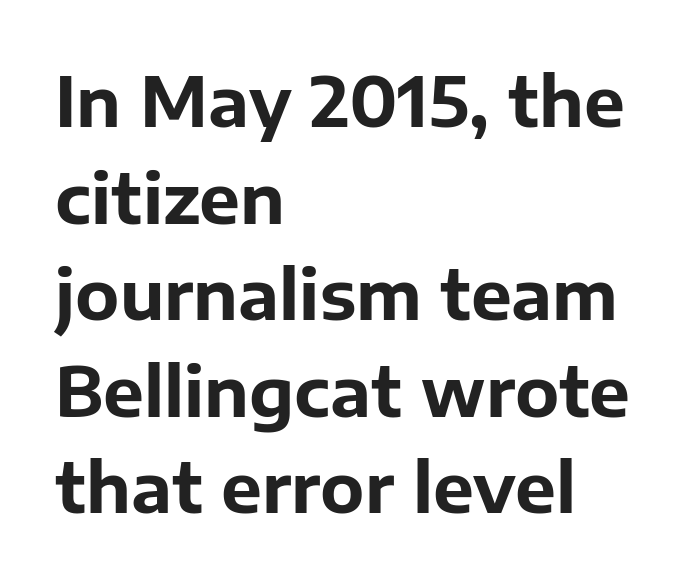
The image shows 69 px bold sans-serif type, upright; set left-aligned, normal line spacing (1.4x), normal letter spacing, not underlined; low stroke contrast and a medium x-height.
